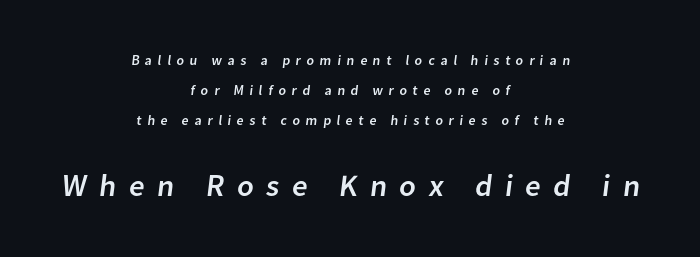
Q: Is the typeface a serif or a sans-serif typeface? A: Sans-serif.
Q: Is the text underlined? A: No.
Q: How is the paragraph aligned? A: Centered.
Q: Is the spacing between letters normal or unusually wide? A: Unusually wide.
Q: Is the spacing between lines tight, normal or loose? A: Loose.
Q: Which block of text is set in a larger size, the first (top) or the second (bottom)? A: The second (bottom) one.
Q: Width (condensed, normal, or wide)? A: Normal.
Q: Stroke contrast? A: Low.
Q: x-height? A: Medium.
Q: Monospaced? A: No.
